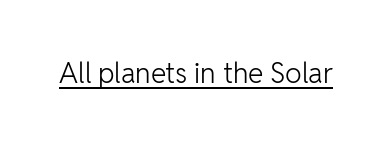
Q: Is the text bold? A: No.
Q: Is the text italic (slanted)? A: No, it is upright.
Q: Is the typeface a serif or a sans-serif typeface? A: Sans-serif.
Q: Is the text underlined? A: Yes.
Q: Is the spacing between letters normal or unusually wide? A: Normal.
Q: Width (condensed, normal, or wide)? A: Normal.
Q: Stroke contrast? A: Low.
Q: x-height? A: Medium.
Q: Monospaced? A: No.
